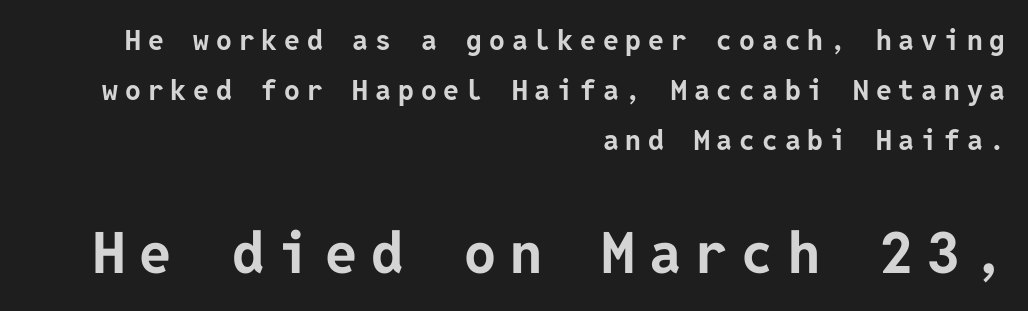
The characters display no serif detailing; their extremities are plain. Reading top to bottom, the characters get bigger at the block break. Here the glyphs are tracked loosely, breaking word shapes into spaced letters. The passage shown is emphatically bold. Ordinary non-slanted type is in use.
